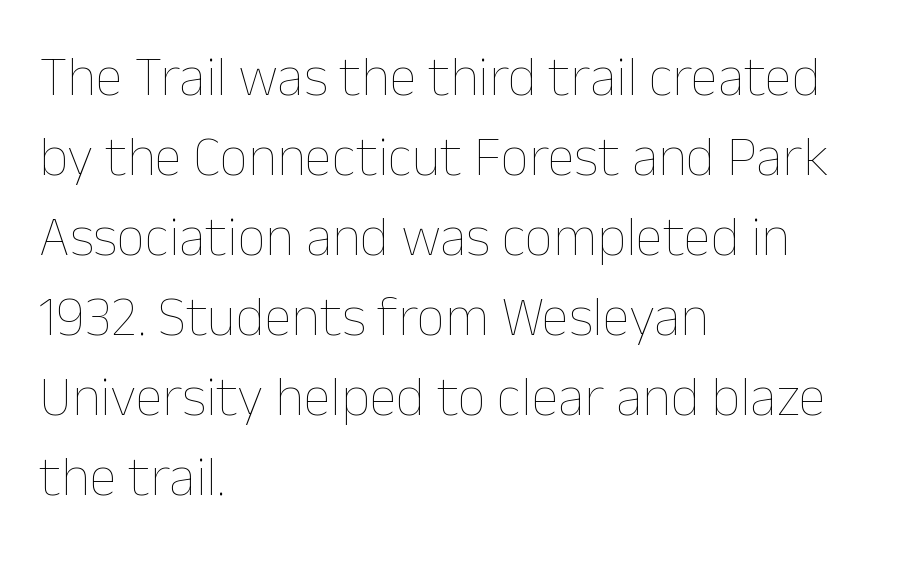
Q: Is the text bold? A: No.
Q: Is the text italic (slanted)? A: No, it is upright.
Q: Is the text underlined? A: No.
Q: How is the paragraph aligned? A: Left-aligned.
Q: Is the spacing between letters normal or unusually wide? A: Normal.
Q: Is the spacing between lines tight, normal or loose? A: Normal.
Q: Width (condensed, normal, or wide)? A: Normal.
Q: Stroke contrast? A: Low.
Q: x-height? A: Medium.
Q: Monospaced? A: No.
